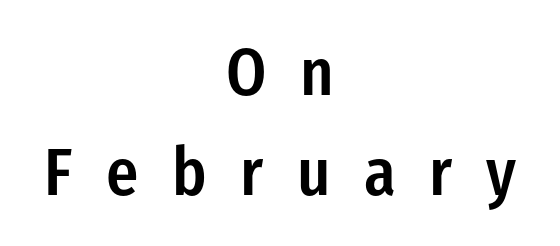
Has an underline been added? It has not. Characters remain perfectly vertical along every line. Is the block centered? Yes — each line is placed symmetrically about the middle. Spacing between characters has been opened up far beyond the box default. In terms of letterform style, serifs are entirely absent.
